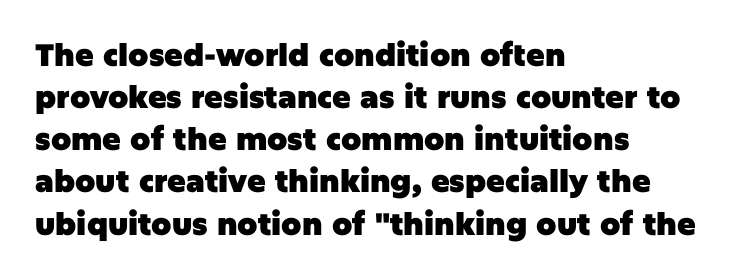
These lines are rendered in a variable-pitch font. This rendering leaves character spacing at its baseline value. A typesetter would mark this as roman, not italic. Plain, unruled lines of type. The characters display no serif detailing; their extremities are plain.
